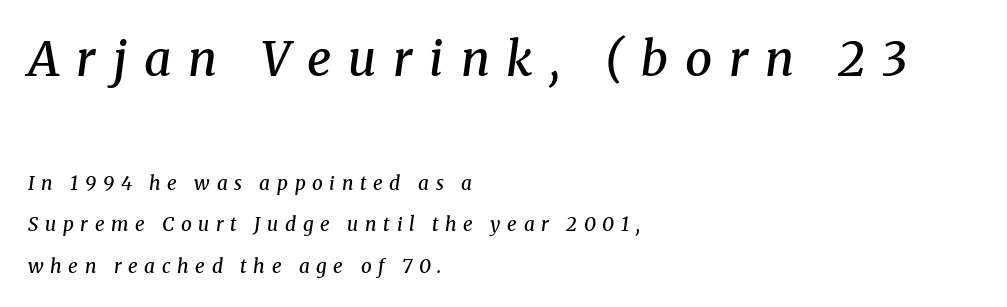
Q: Is the text bold? A: Semi-bold.
Q: Is the text italic (slanted)? A: Yes, it leans right by about 8 degrees.
Q: Is the typeface a serif or a sans-serif typeface? A: Serif.
Q: Is the text underlined? A: No.
Q: How is the paragraph aligned? A: Left-aligned.
Q: Is the spacing between letters normal or unusually wide? A: Unusually wide.
Q: Is the spacing between lines tight, normal or loose? A: Loose.
Q: Which block of text is set in a larger size, the first (top) or the second (bottom)? A: The first (top) one.
Q: Width (condensed, normal, or wide)? A: Normal.
Q: Stroke contrast? A: Medium.
Q: x-height? A: Medium.
Q: Monospaced? A: No.
